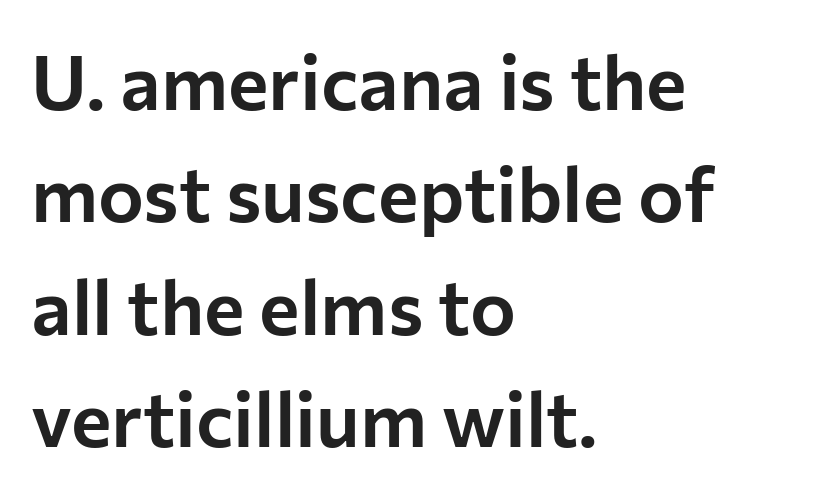
Q: Is the text italic (slanted)? A: No, it is upright.
Q: Is the typeface a serif or a sans-serif typeface? A: Sans-serif.
Q: Is the text underlined? A: No.
Q: How is the paragraph aligned? A: Left-aligned.
Q: Is the spacing between letters normal or unusually wide? A: Normal.
Q: Is the spacing between lines tight, normal or loose? A: Normal.
Q: Width (condensed, normal, or wide)? A: Normal.
Q: Stroke contrast? A: Low.
Q: x-height? A: Medium.
Q: Monospaced? A: No.
